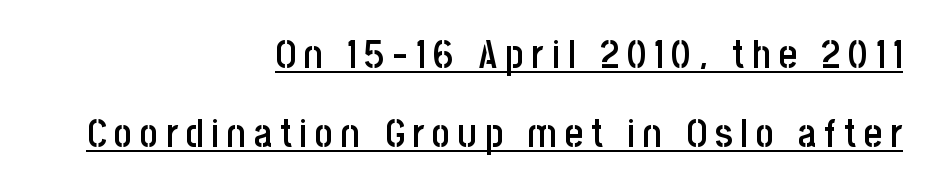
The image shows 39 px semibold, condensed sans-serif type, upright; set right-aligned, loose line spacing (2.03x), unusually wide letter spacing (+0.2 em), underlined; low stroke contrast and a large x-height.
